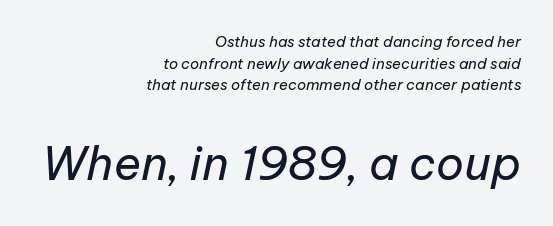
The image shows 46 px regular-weight type, italic (leaning right); set right-aligned, normal line spacing (1.45x), normal letter spacing, not underlined; the second (bottom) block is 3.07x larger; low stroke contrast and a medium x-height.
